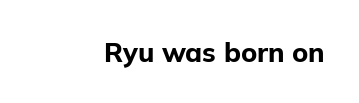
What stands out about the letter spacing? Nothing — it is the standard amount. No italicization has been applied; the sample stays upright. The gap between lines stays unmarked. Thick stems and heavy bowls — unmistakably bold.
